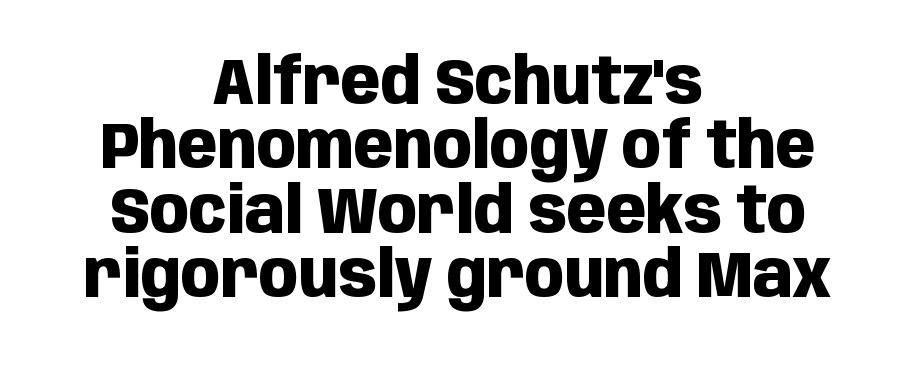
{"serif": "no", "italic": "no", "bold": "yes", "weight": "heavy", "width": "condensed", "stroke_contrast": "low", "x_height": "large", "monospaced": "no", "underline": "no", "align": "center", "line_spacing": "tight", "line_spacing_ratio": 0.99, "letter_spacing": "normal", "letter_spacing_em": 0.0, "glyph_px": 65}
